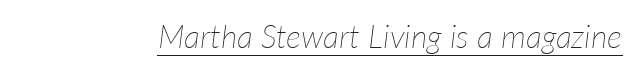
Q: Is the text bold? A: No.
Q: Is the text italic (slanted)? A: Yes, it leans right by about 7 degrees.
Q: Is the text underlined? A: Yes.
Q: Is the spacing between letters normal or unusually wide? A: Normal.
Q: Width (condensed, normal, or wide)? A: Normal.
Q: Stroke contrast? A: Low.
Q: x-height? A: Medium.
Q: Monospaced? A: No.
